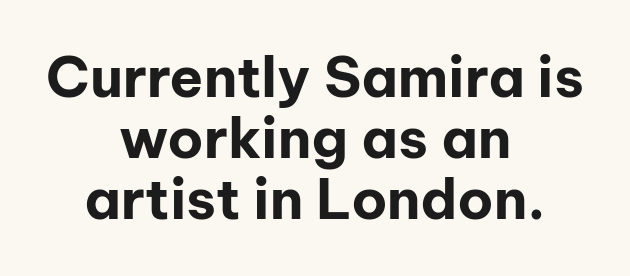
The image shows 56 px bold sans-serif type, upright; set centered, tight line spacing (1.09x), normal letter spacing, not underlined; low stroke contrast and a medium x-height.
